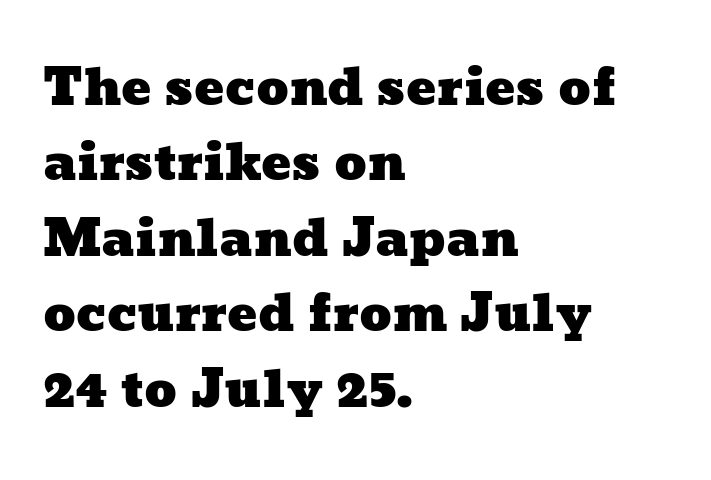
Q: Is the text underlined? A: No.
Q: How is the paragraph aligned? A: Left-aligned.
Q: Is the spacing between letters normal or unusually wide? A: Normal.
Q: Is the spacing between lines tight, normal or loose? A: Normal.
Q: Width (condensed, normal, or wide)? A: Wide.
Q: Stroke contrast? A: Low.
Q: x-height? A: Medium.
Q: Monospaced? A: No.
